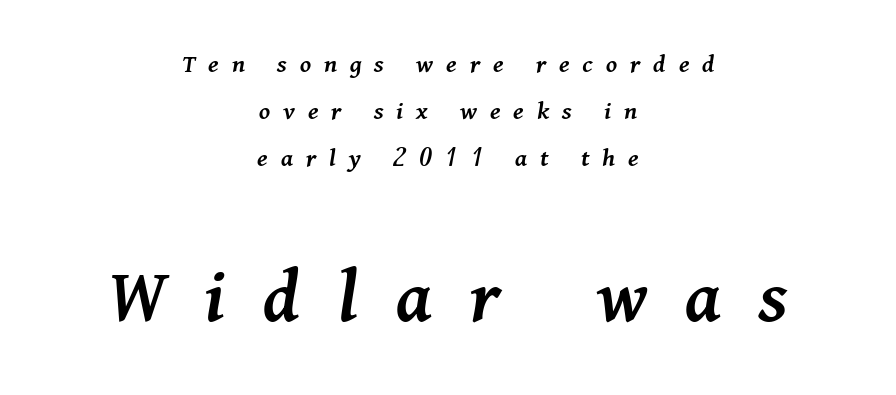
Q: Is the text bold? A: Semi-bold.
Q: Is the text italic (slanted)? A: Yes, it leans right by about 11 degrees.
Q: Is the text underlined? A: No.
Q: How is the paragraph aligned? A: Centered.
Q: Is the spacing between letters normal or unusually wide? A: Unusually wide.
Q: Which block of text is set in a larger size, the first (top) or the second (bottom)? A: The second (bottom) one.
Q: Width (condensed, normal, or wide)? A: Normal.
Q: Stroke contrast? A: Medium.
Q: x-height? A: Medium.
Q: Monospaced? A: No.
